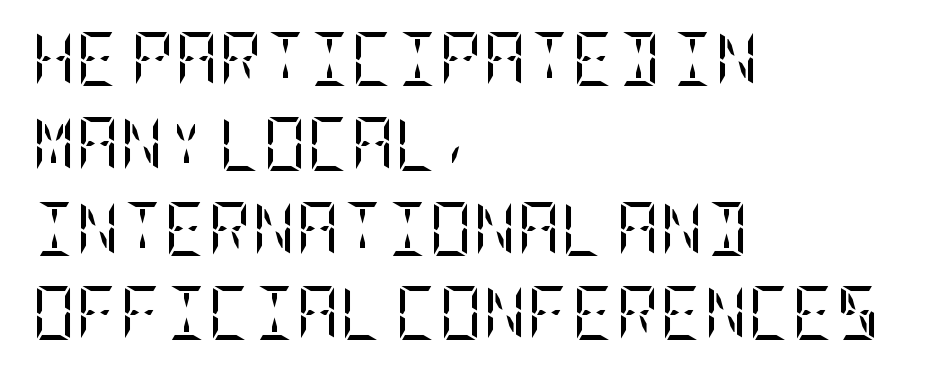
The image shows 54 px regular-weight, condensed serif type, upright; set left-aligned, normal line spacing (1.57x), normal letter spacing, not underlined; low stroke contrast and a large x-height.
